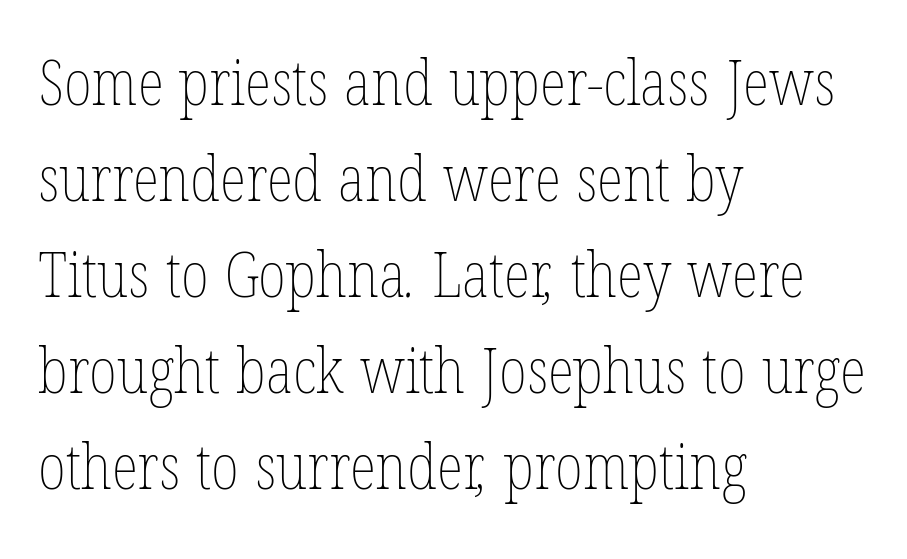
The space directly below the letters is spotless. The rendering uses natural spacing where letterforms have individual widths. The vertical gap from one line to the next is medium. Line starts are locked; line ends wander.
